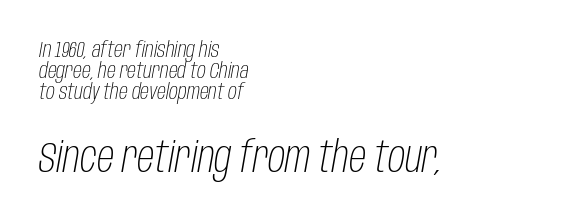
Q: Is the text bold? A: No.
Q: Is the text italic (slanted)? A: Yes, it leans right by about 10 degrees.
Q: Is the text underlined? A: No.
Q: How is the paragraph aligned? A: Left-aligned.
Q: Is the spacing between letters normal or unusually wide? A: Normal.
Q: Is the spacing between lines tight, normal or loose? A: Tight.
Q: Which block of text is set in a larger size, the first (top) or the second (bottom)? A: The second (bottom) one.
Q: Width (condensed, normal, or wide)? A: Condensed.
Q: Stroke contrast? A: Low.
Q: x-height? A: Large.
Q: Monospaced? A: No.
